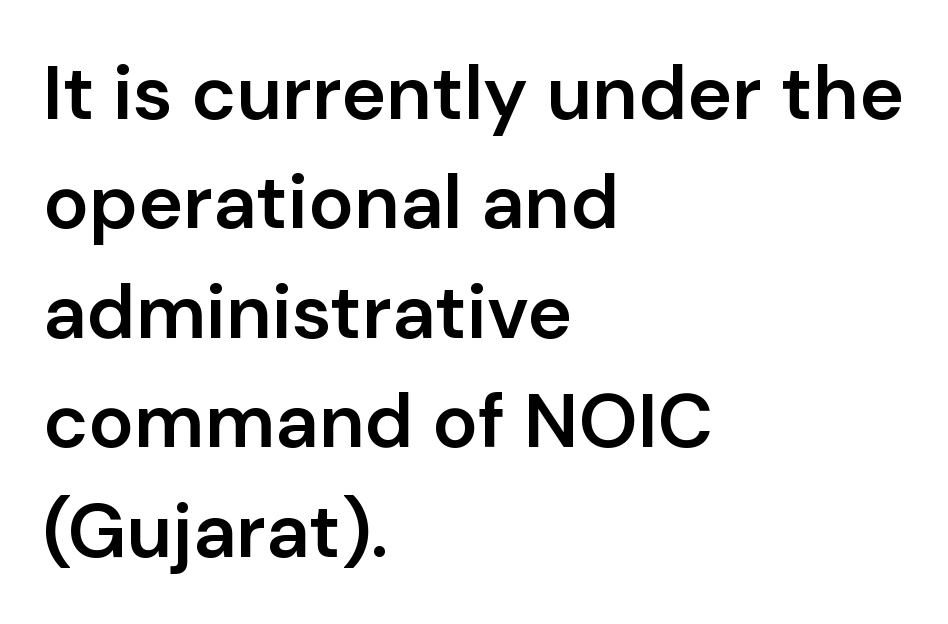
{"serif": "no", "italic": "no", "bold": "semi", "weight": "semibold", "width": "normal", "stroke_contrast": "low", "x_height": "medium", "monospaced": "no", "underline": "no", "align": "left", "line_spacing": "normal", "line_spacing_ratio": 1.44, "letter_spacing": "normal", "letter_spacing_em": 0.0, "glyph_px": 76}
